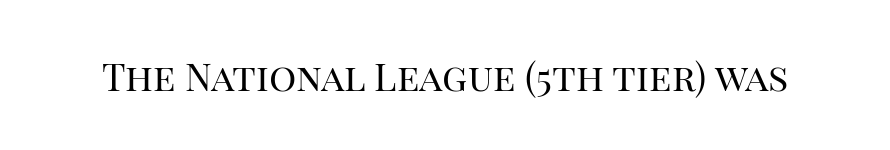
The image shows 38 px regular-weight serif type, upright; set normal letter spacing, not underlined; high stroke contrast and a large x-height.
